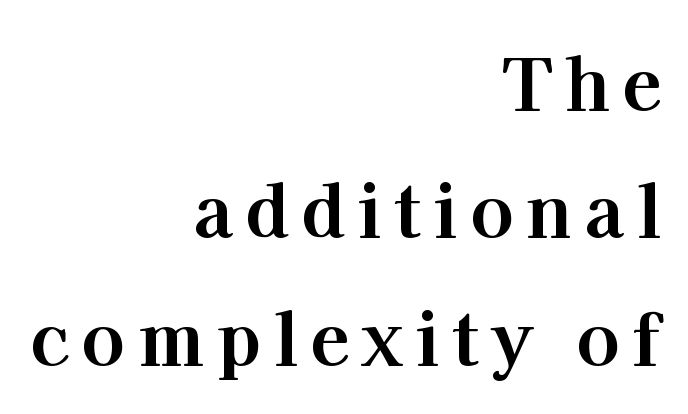
Descender tails drop into unmarked territory. Rendered with straight, roman letterforms. Heavy, bold letterforms. Note: serifs present on the glyphs. Horizontally, the lines are justified to the trailing edge only.
